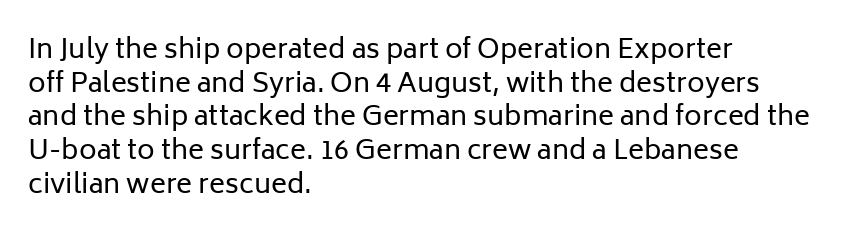
Whoever set this chose a conventional vertical rhythm. Each stroke keeps to a modest, everyday thickness or less. Is there any slant? The stems are plumb. Any mark beneath the type? The region is blank. Horizontal alignment here is leftward, the default for most running prose.
